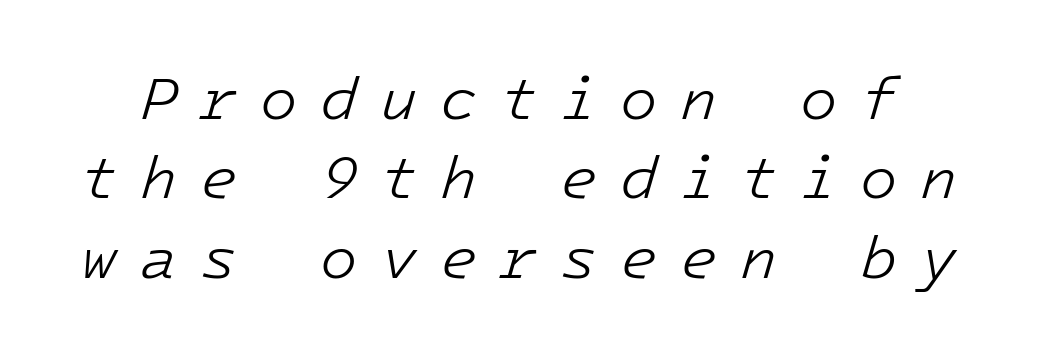
Loose tracking; the words dissolve into strings of separated letters. Is the type slanted? Yes — the strokes lean at a clear angle. Evenly set lines give the paragraph a standard silhouette. The letterforms sit at book weight or below. Quick note: underline off.
